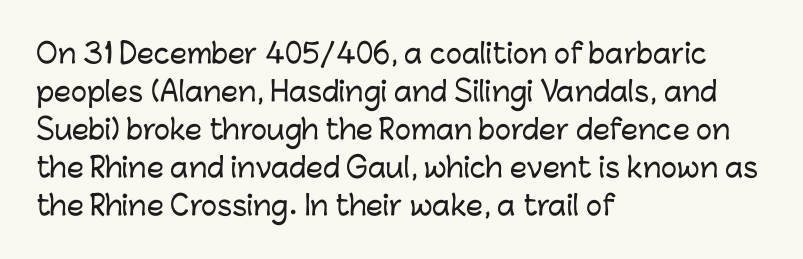
Every stem runs plumb, perpendicular to the baseline. No extra tracking has been applied to these lines. Students, observe: this is what conventionally led text looks like. The rendering anchors every line to the left-hand side. Just letters on the line, the space beneath them empty.
